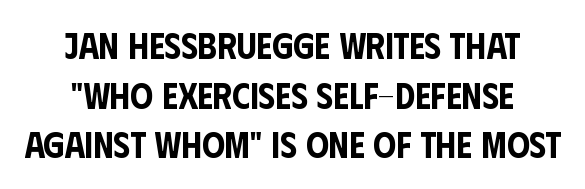
Q: Is the text italic (slanted)? A: No, it is upright.
Q: Is the typeface a serif or a sans-serif typeface? A: Sans-serif.
Q: Is the text underlined? A: No.
Q: How is the paragraph aligned? A: Centered.
Q: Is the spacing between letters normal or unusually wide? A: Normal.
Q: Is the spacing between lines tight, normal or loose? A: Normal.
Q: Width (condensed, normal, or wide)? A: Condensed.
Q: Stroke contrast? A: Low.
Q: x-height? A: Large.
Q: Monospaced? A: No.
